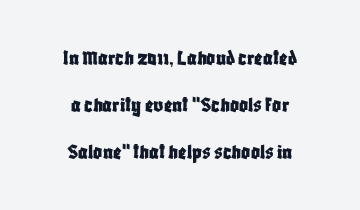
The image shows 22 px text type, upright; set centered, loose line spacing (2.14x), normal letter spacing, not underlined.
